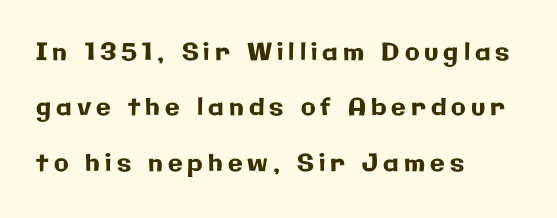
Each row of text sits above clean, open space. A great deal of white space separates one row of letters from the next. Where is the straight margin? On the left. Students, note that the glyphs here are deliberately spaced far apart. Tall strokes in this sample are plumb rather than angled.
